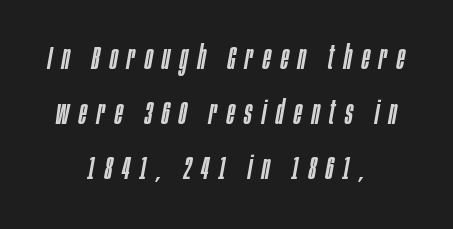
Notice how descenders clear the ascenders below comfortably — that's standard leading. The face used here is rendered with a markedly widened letterfit. Tall strokes in this sample are angled rather than plumb. The words here are not underlined.
